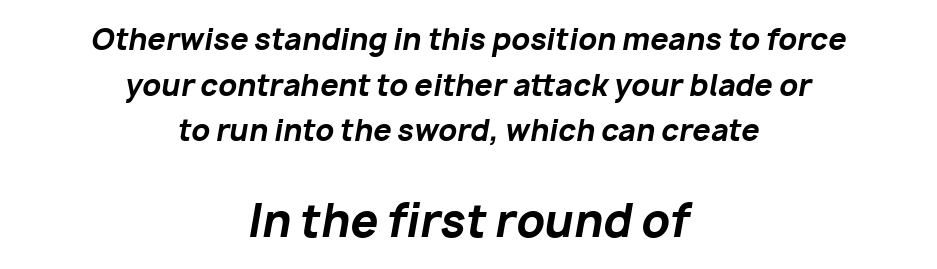
The image shows 44 px bold type, italic (leaning right); set centered, normal line spacing (1.57x), normal letter spacing, not underlined; the second (bottom) block is 1.52x larger; low stroke contrast and a medium x-height.
